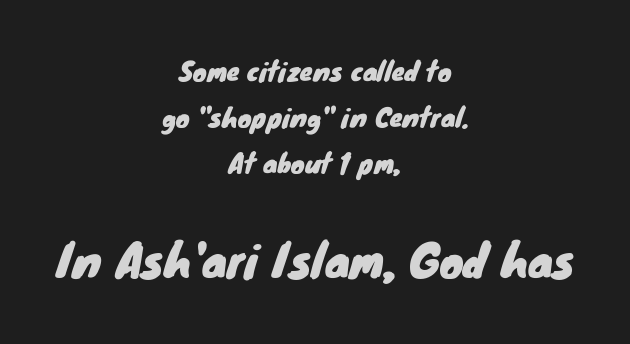
{"serif": "no", "width": "normal", "stroke_contrast": "low", "x_height": "small", "monospaced": "no", "underline": "no", "align": "center", "line_spacing_ratio": 1.77, "letter_spacing": "normal", "letter_spacing_em": 0.0, "larger_block": "second", "size_ratio": 1.73, "glyph_px": 45}
